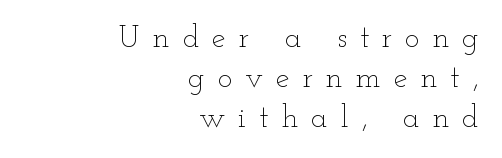
Q: Is the text bold? A: No.
Q: Is the text italic (slanted)? A: No, it is upright.
Q: Is the text underlined? A: No.
Q: How is the paragraph aligned? A: Right-aligned.
Q: Is the spacing between letters normal or unusually wide? A: Unusually wide.
Q: Is the spacing between lines tight, normal or loose? A: Normal.
Q: Width (condensed, normal, or wide)? A: Wide.
Q: Stroke contrast? A: Low.
Q: x-height? A: Small.
Q: Monospaced? A: No.
